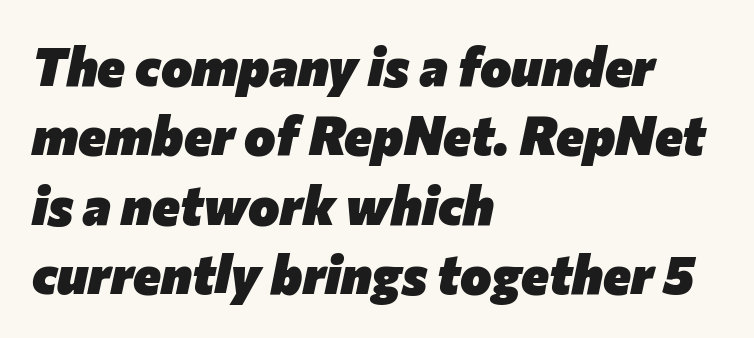
Q: Is the text bold? A: Yes.
Q: Is the text italic (slanted)? A: Yes, it leans right by about 12 degrees.
Q: Is the text underlined? A: No.
Q: How is the paragraph aligned? A: Left-aligned.
Q: Is the spacing between letters normal or unusually wide? A: Normal.
Q: Is the spacing between lines tight, normal or loose? A: Normal.
Q: Width (condensed, normal, or wide)? A: Normal.
Q: Stroke contrast? A: Low.
Q: x-height? A: Medium.
Q: Monospaced? A: No.
